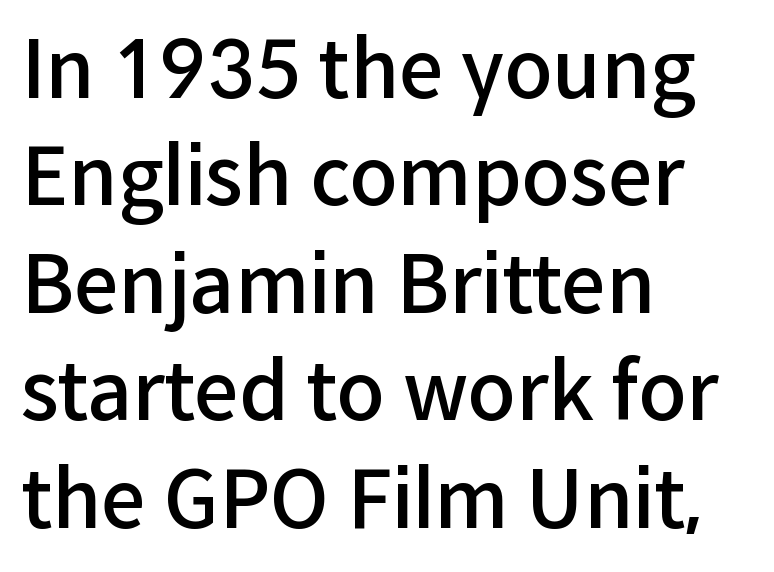
The image shows 79 px semibold sans-serif type, upright; set left-aligned, normal line spacing (1.36x), normal letter spacing, not underlined; low stroke contrast and a medium x-height.
